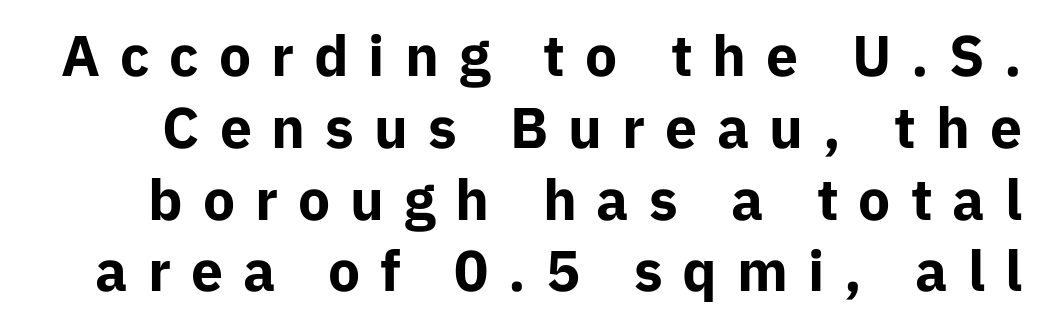
The image shows 57 px bold sans-serif type, upright; set normal line spacing (1.26x), unusually wide letter spacing (+0.35 em), not underlined; low stroke contrast and a medium x-height.
